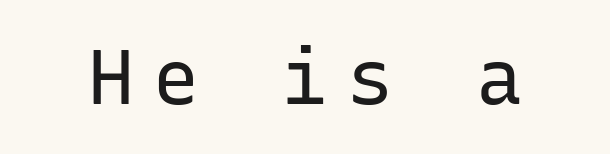
The image shows 77 px regular-weight sans-serif type, upright, monospaced; set unusually wide letter spacing (+0.24 em), not underlined; low stroke contrast and a medium x-height.
